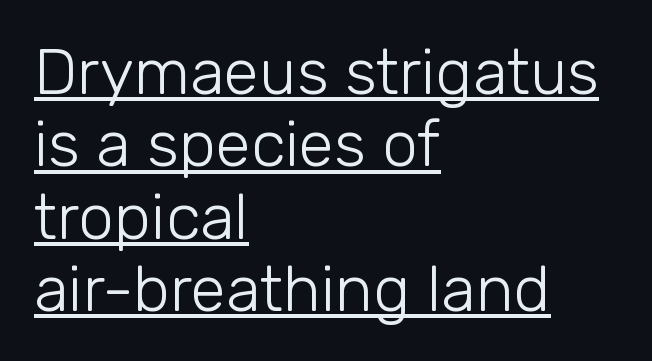
Is the block centered? No — it sits flush against the left margin. Unbolded letterforms with no extra heft. The type sits square on the baseline with zero lean. Unlike a traditional serif, this face leaves its strokes unadorned. The passage shown is typed in a proportional face where columns would drift.
